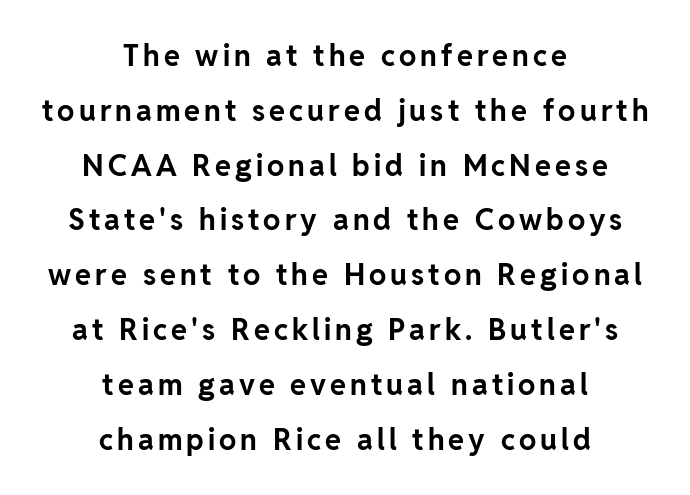
Q: Is the text bold? A: Yes.
Q: Is the text italic (slanted)? A: No, it is upright.
Q: Is the typeface a serif or a sans-serif typeface? A: Sans-serif.
Q: Is the text underlined? A: No.
Q: How is the paragraph aligned? A: Centered.
Q: Width (condensed, normal, or wide)? A: Normal.
Q: Stroke contrast? A: Low.
Q: x-height? A: Medium.
Q: Monospaced? A: No.
